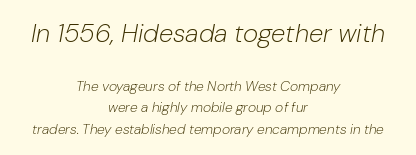
{"italic": "yes", "lean": "right", "slant_degrees": 10, "bold": "no", "underline": "no", "align": "center", "line_spacing": "normal", "line_spacing_ratio": 1.54, "letter_spacing": "normal", "letter_spacing_em": 0.0, "larger_block": "first", "size_ratio": 1.86, "glyph_px": 26}
